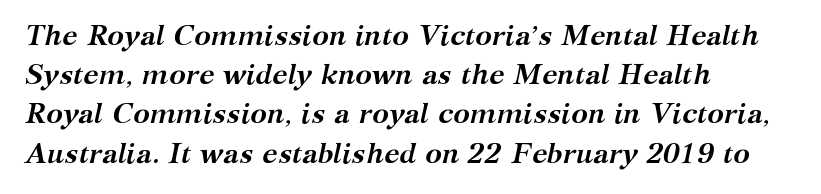
The image shows 28 px semibold serif type, italic (leaning right); set left-aligned, normal line spacing (1.4x), normal letter spacing, not underlined; medium stroke contrast and a medium x-height.
